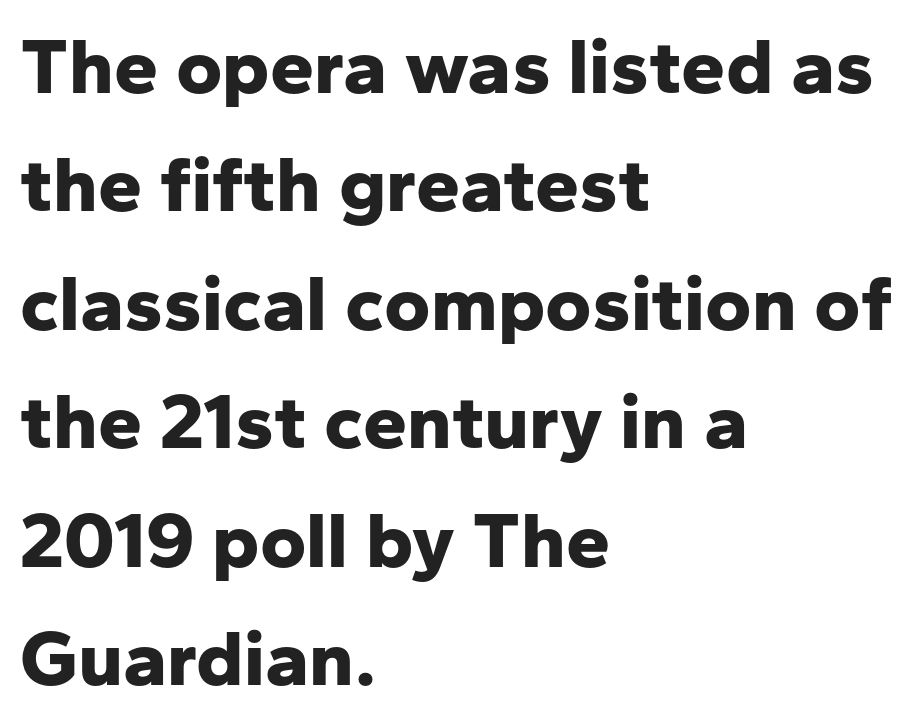
Standard letterfit; no display-style spreading of the glyphs. Only glyphs here, with clear space below each row. The designer went with a sans here, leaving each stem footless. When letters stand straight like this, we call the style roman or upright. Leading matches the norm, producing a regular column. The passage shown is typed in a proportional face where columns would drift.
